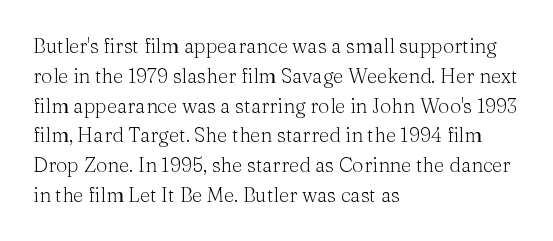
{"italic": "no", "bold": "no", "underline": "no", "align": "left", "line_spacing": "normal", "line_spacing_ratio": 1.49, "letter_spacing": "normal", "letter_spacing_em": 0.0, "glyph_px": 20}
